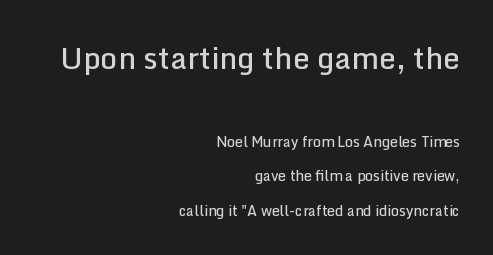
{"serif": "no", "italic": "no", "bold": "semi", "weight": "semibold", "width": "normal", "stroke_contrast": "low", "x_height": "medium", "monospaced": "no", "underline": "no", "align": "right", "line_spacing": "loose", "line_spacing_ratio": 2.44, "letter_spacing": "normal", "letter_spacing_em": 0.0, "larger_block": "first", "size_ratio": 2.14, "glyph_px": 30}
